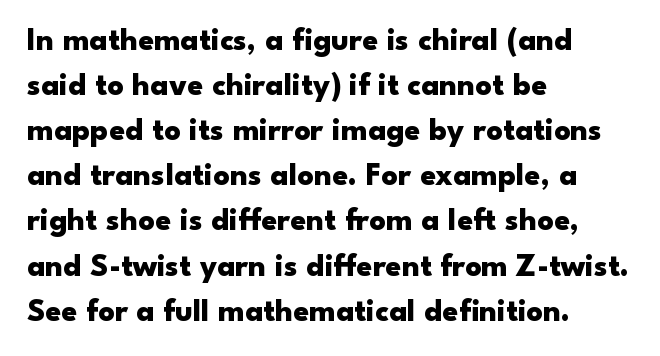
Q: Is the text bold? A: Yes.
Q: Is the text italic (slanted)? A: No, it is upright.
Q: Is the typeface a serif or a sans-serif typeface? A: Sans-serif.
Q: Is the text underlined? A: No.
Q: How is the paragraph aligned? A: Left-aligned.
Q: Is the spacing between letters normal or unusually wide? A: Normal.
Q: Is the spacing between lines tight, normal or loose? A: Normal.
Q: Width (condensed, normal, or wide)? A: Wide.
Q: Stroke contrast? A: Low.
Q: x-height? A: Small.
Q: Monospaced? A: No.
